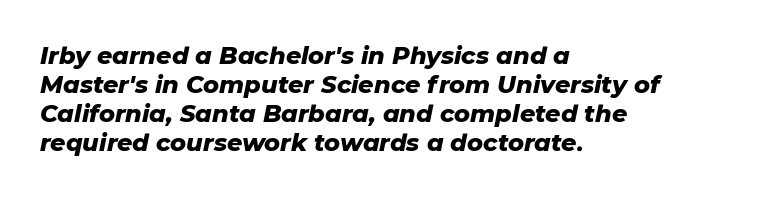
The image shows 24 px bold type, italic (leaning right); set left-aligned, line spacing 1.21x, normal letter spacing, not underlined.
